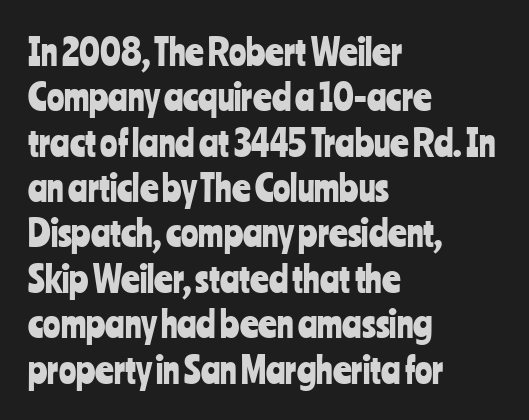
{"serif": "no", "italic": "no", "width": "condensed", "stroke_contrast": "low", "x_height": "medium", "monospaced": "no", "underline": "no", "align": "left", "line_spacing": "normal", "line_spacing_ratio": 1.26, "letter_spacing": "normal", "letter_spacing_em": 0.0, "glyph_px": 36}
